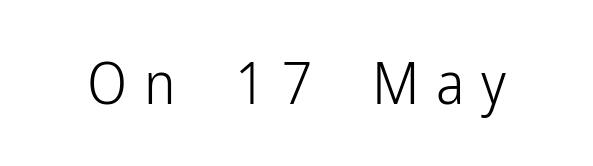
{"serif": "no", "italic": "no", "bold": "no", "weight": "light", "width": "condensed", "stroke_contrast": "low", "x_height": "medium", "monospaced": "no", "underline": "no", "letter_spacing": "wide", "letter_spacing_em": 0.28, "glyph_px": 59}
